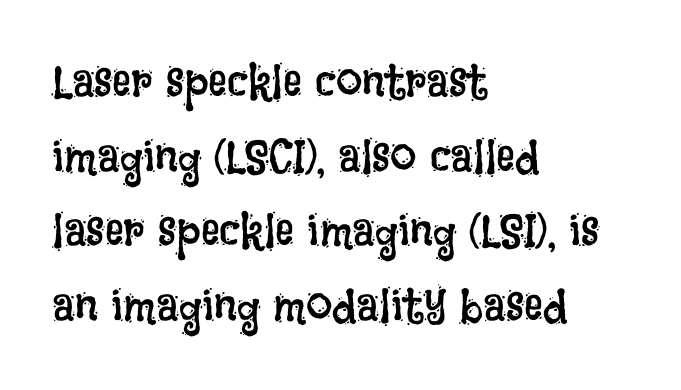
{"italic": "no", "bold": "no", "weight": "regular", "width": "condensed", "stroke_contrast": "low", "x_height": "large", "monospaced": "no", "underline": "no", "align": "left", "line_spacing": "normal", "line_spacing_ratio": 1.59, "letter_spacing": "normal", "letter_spacing_em": 0.0, "glyph_px": 47}
